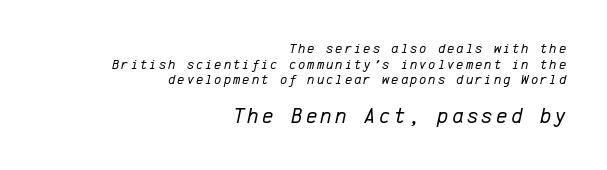
Q: Is the text bold? A: No.
Q: Is the text italic (slanted)? A: Yes, it leans right by about 12 degrees.
Q: Is the text underlined? A: No.
Q: How is the paragraph aligned? A: Right-aligned.
Q: Is the spacing between lines tight, normal or loose? A: Tight.
Q: Which block of text is set in a larger size, the first (top) or the second (bottom)? A: The second (bottom) one.
